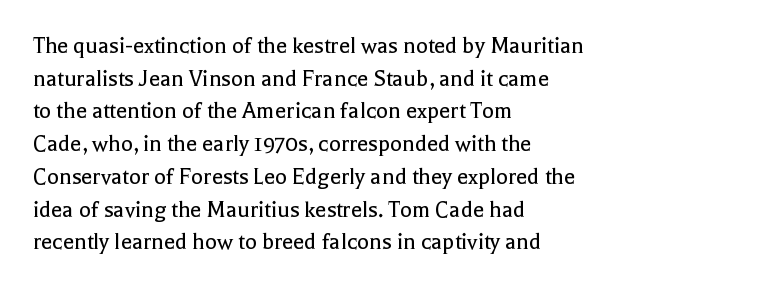
What's the leading like? Ordinary, nothing unusual. The passage shown has conventional tracking throughout. The typography opts for an upright posture over an oblique one. The passage is arranged the way most books set body copy — flush left.
